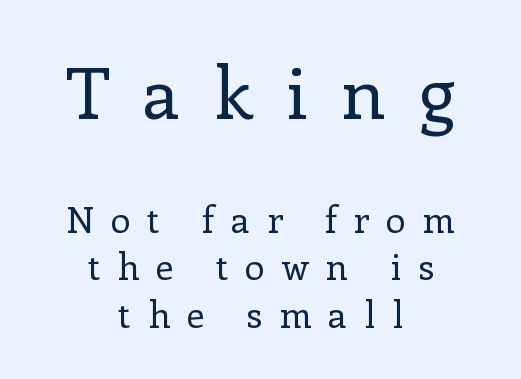
Leading matches the norm, producing a regular column. This rendering features lettering with no underline. Short and long lines alike share a common midpoint. This sample has the flowing, uneven cadence of proportional lettering. Yep, those are serifs on the letters. No chunkiness to these letters — they're not bold.
